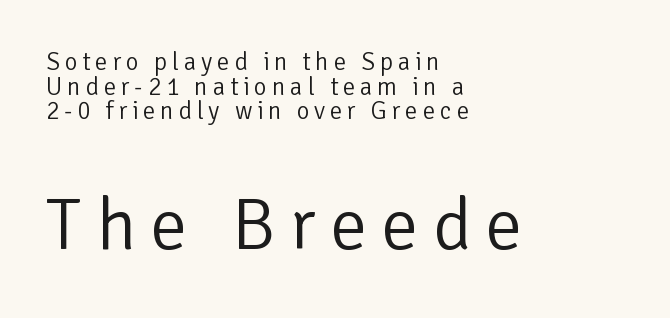
{"serif": "no", "italic": "no", "bold": "no", "weight": "light", "width": "normal", "stroke_contrast": "low", "x_height": "medium", "monospaced": "no", "underline": "no", "align": "left", "line_spacing": "tight", "line_spacing_ratio": 0.99, "larger_block": "second", "size_ratio": 2.96, "glyph_px": 74}
